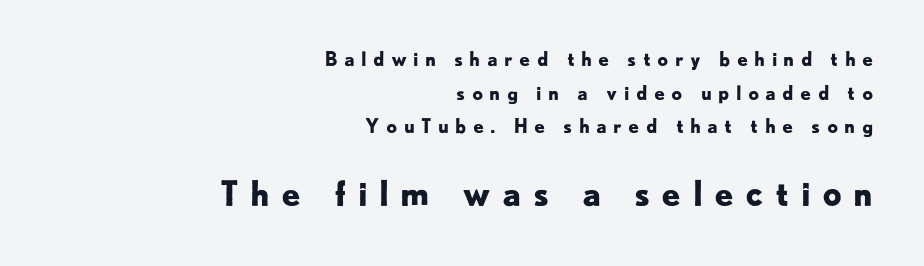
Q: Is the text bold? A: Yes.
Q: Is the text italic (slanted)? A: No, it is upright.
Q: Is the typeface a serif or a sans-serif typeface? A: Sans-serif.
Q: Is the text underlined? A: No.
Q: How is the paragraph aligned? A: Right-aligned.
Q: Is the spacing between letters normal or unusually wide? A: Unusually wide.
Q: Which block of text is set in a larger size, the first (top) or the second (bottom)? A: The second (bottom) one.
Q: Width (condensed, normal, or wide)? A: Normal.
Q: Stroke contrast? A: Low.
Q: x-height? A: Small.
Q: Monospaced? A: No.
